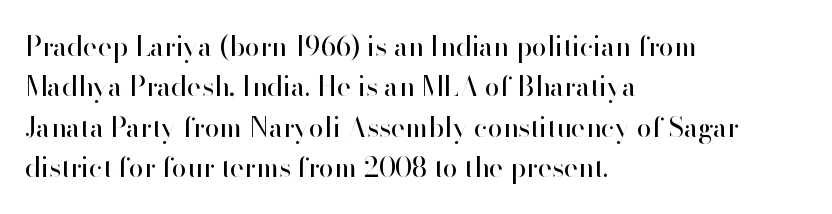
The image shows 27 px text type, upright; set left-aligned, normal line spacing (1.5x), normal letter spacing, not underlined.
